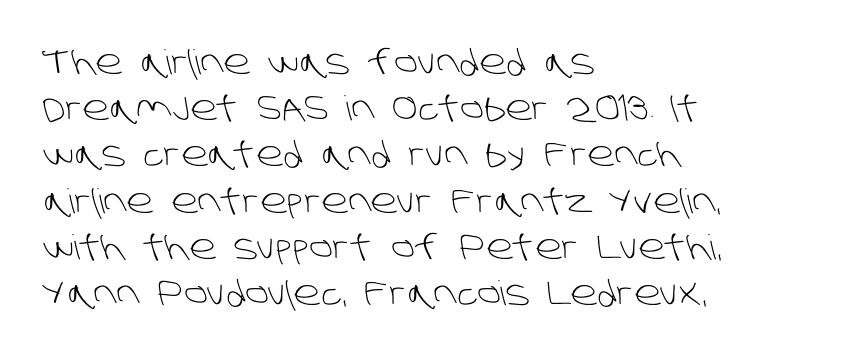
Letter spacing: default. The rendering uses natural spacing where letterforms have individual widths. The type family on display is of the sans-serif kind. Stroke thickness stays within the range of a standard reading face or lighter.
